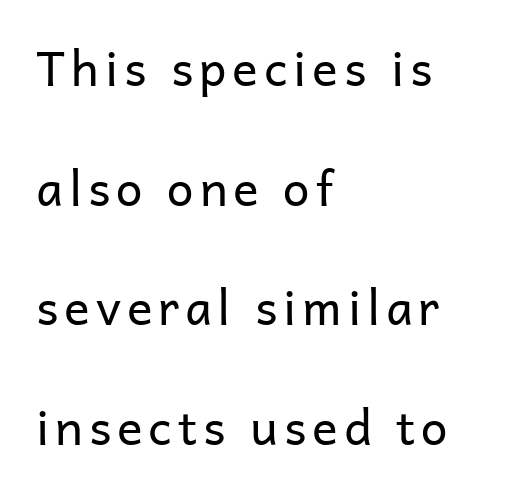
The image shows 48 px regular-weight sans-serif type, upright; set left-aligned, loose line spacing (2.49x), not underlined; low stroke contrast and a medium x-height.
